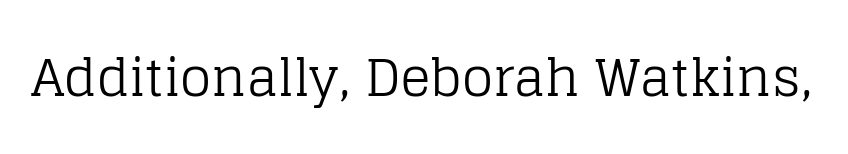
The image shows 51 px regular-weight serif type, upright; set normal letter spacing, not underlined; low stroke contrast and a large x-height.
